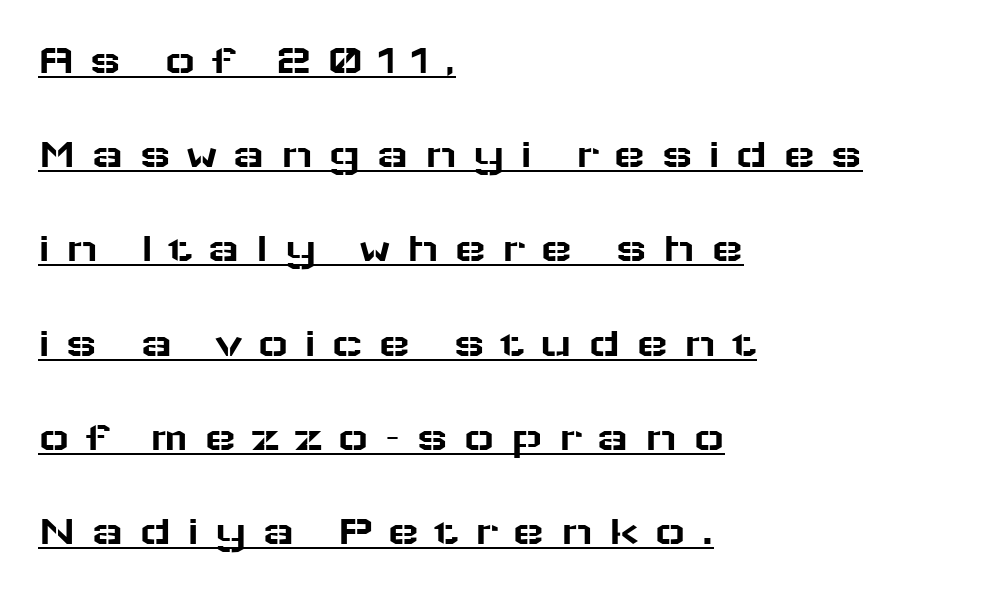
{"serif": "no", "italic": "no", "width": "wide", "stroke_contrast": "low", "x_height": "medium", "monospaced": "no", "underline": "yes", "align": "left", "line_spacing": "loose", "line_spacing_ratio": 2.19, "letter_spacing": "wide", "letter_spacing_em": 0.34, "glyph_px": 43}
